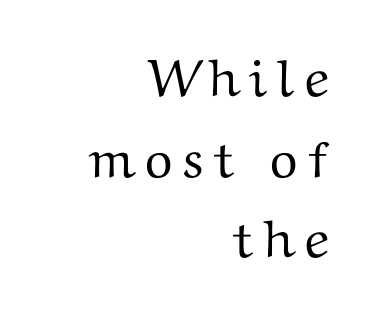
Think of a printed novel: that variable character pitch is what you see here. Words float on clear page, feet unadorned. The vertical gap from one line to the next is medium. Type style note: has serifs.
